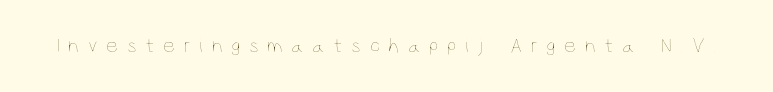
{"italic": "no", "bold": "no", "underline": "no", "letter_spacing": "wide", "letter_spacing_em": 0.41, "glyph_px": 21}
